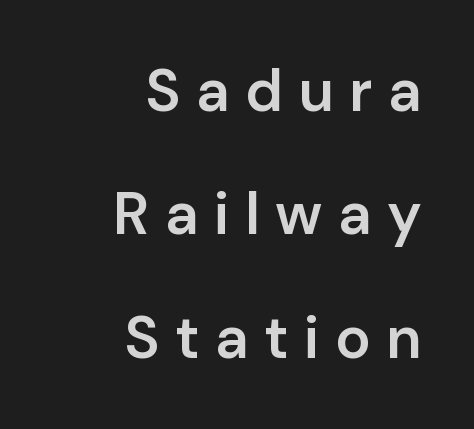
{"serif": "no", "italic": "no", "bold": "semi", "weight": "semibold", "width": "normal", "stroke_contrast": "low", "x_height": "medium", "monospaced": "no", "underline": "no", "align": "right", "line_spacing": "loose", "line_spacing_ratio": 2.09, "letter_spacing": "wide", "letter_spacing_em": 0.26, "glyph_px": 59}
